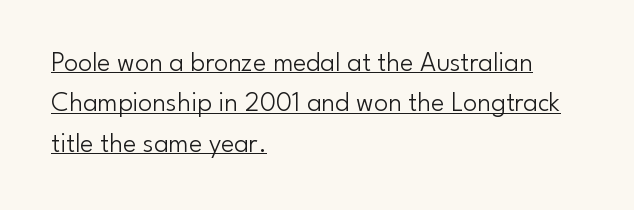
Stroke terminals: plain, sans-serif. Note the varied advance widths — an 'i' is clearly narrower than an 'm'. The letterforms sit at book weight or below. Descenders here cross a horizontal rule under the line.
